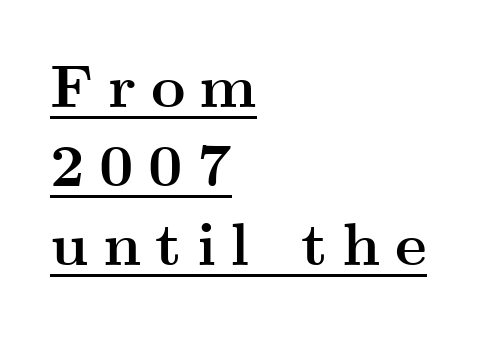
Q: Is the text bold? A: Yes.
Q: Is the text italic (slanted)? A: No, it is upright.
Q: Is the typeface a serif or a sans-serif typeface? A: Serif.
Q: Is the text underlined? A: Yes.
Q: How is the paragraph aligned? A: Left-aligned.
Q: Is the spacing between letters normal or unusually wide? A: Unusually wide.
Q: Is the spacing between lines tight, normal or loose? A: Normal.
Q: Width (condensed, normal, or wide)? A: Wide.
Q: Stroke contrast? A: Medium.
Q: x-height? A: Small.
Q: Monospaced? A: No.
